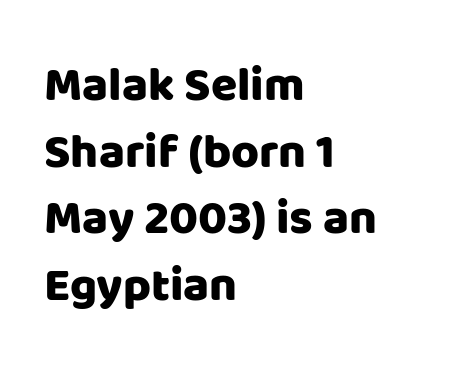
{"serif": "no", "italic": "no", "width": "normal", "stroke_contrast": "low", "x_height": "large", "monospaced": "no", "underline": "no", "align": "left", "line_spacing": "normal", "line_spacing_ratio": 1.39, "letter_spacing": "normal", "letter_spacing_em": 0.0, "glyph_px": 48}
